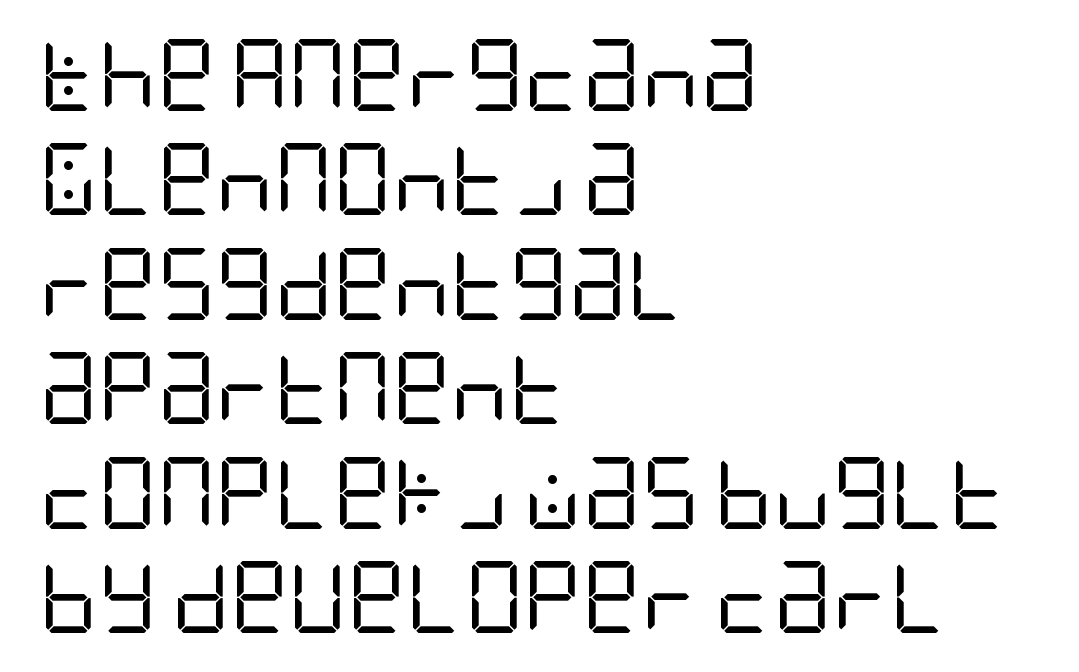
{"serif": "no", "italic": "no", "bold": "no", "weight": "regular", "width": "condensed", "stroke_contrast": "low", "x_height": "large", "underline": "no", "align": "left", "line_spacing": "normal", "line_spacing_ratio": 1.45, "letter_spacing": "normal", "letter_spacing_em": 0.0, "glyph_px": 72}
